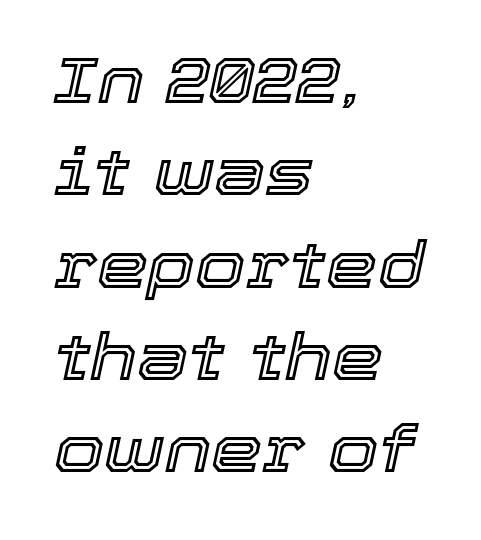
Q: Is the text italic (slanted)? A: Yes, it leans right by about 12 degrees.
Q: Is the text underlined? A: No.
Q: How is the paragraph aligned? A: Left-aligned.
Q: Is the spacing between letters normal or unusually wide? A: Normal.
Q: Is the spacing between lines tight, normal or loose? A: Normal.
Q: Width (condensed, normal, or wide)? A: Normal.
Q: x-height? A: Medium.
Q: Monospaced? A: No.
